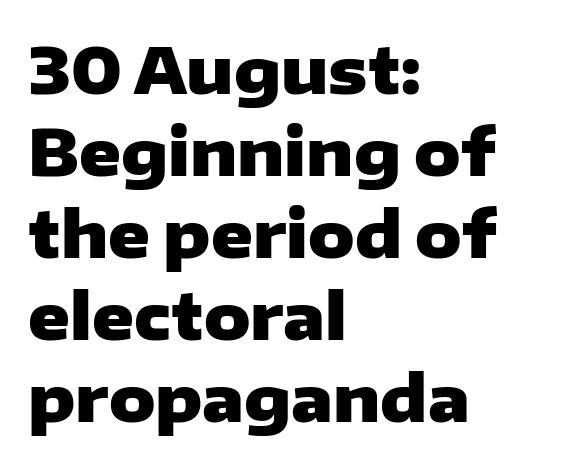
Beneath every word, the page is bare. Looks like regular typesetting: each glyph gets only the width it needs. Left-aligned paragraph, ragged on the right. This sample uses a sans-serif face. Weight check: bold — yes, fully. The space between consecutive lines is moderate.
